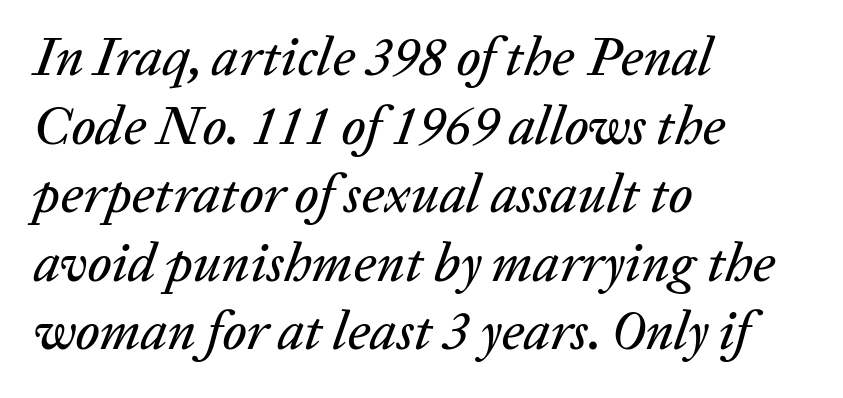
The type is set solid horizontally, with unmodified tracking. Unmarked baselines from the first word to the last. Line beginnings align vertically; line endings do not. The whole block is typeset with a tilt.
